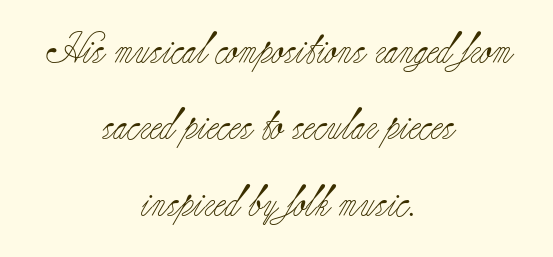
{"serif": "yes", "bold": "no", "weight": "light", "width": "normal", "stroke_contrast": "low", "x_height": "small", "monospaced": "no", "underline": "no", "align": "center", "line_spacing": "loose", "line_spacing_ratio": 2.46, "letter_spacing": "normal", "letter_spacing_em": 0.0, "glyph_px": 31}
